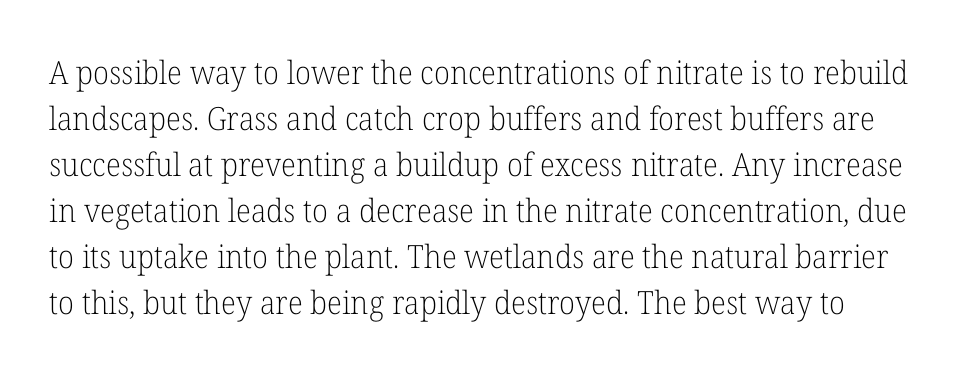
Characters remain perfectly vertical along every line. You could not count columns in this text — the font is proportionally spaced. The face looks like a standard text weight, possibly lighter. Unlike a clean sans, this face finishes its strokes with serifs. One glance says typical: line gaps are just what's usual. The string is rendered with underlining switched off.
